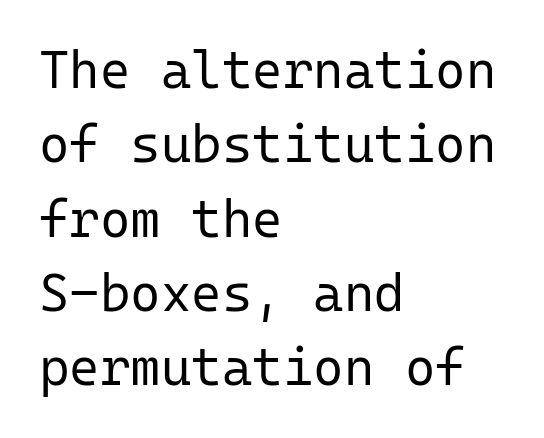
The image shows 52 px regular-weight sans-serif type, upright, monospaced; set left-aligned, normal line spacing (1.43x), normal letter spacing, not underlined; low stroke contrast and a medium x-height.
